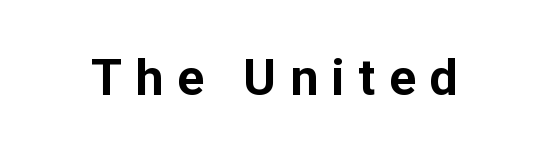
{"serif": "no", "italic": "no", "bold": "yes", "weight": "bold", "width": "normal", "stroke_contrast": "low", "x_height": "medium", "monospaced": "no", "underline": "no", "letter_spacing": "wide", "letter_spacing_em": 0.27, "glyph_px": 50}
